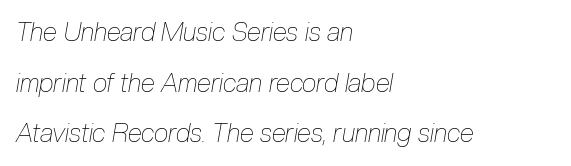
Horizontal alignment here is leftward, the default for most running prose. The line texture is even and compact thanks to regular tracking. Slanted lettering throughout. The typesetting does not lean heavy: it is not bold.
